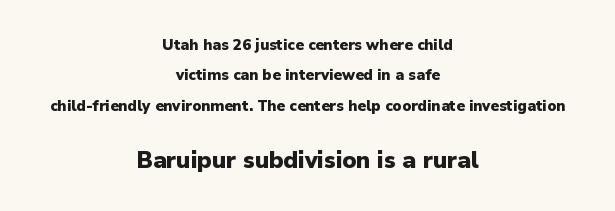
Which margin do the lines hug? Neither — every line sits in the middle. Is there much room between lines? Yes — plenty of vertical air separates them. The gaps between neighbouring characters are ordinary and unremarkable. Pretty heavy lettering here — definitely bold. The passage shown begins with its smaller block and ends with its larger one.
